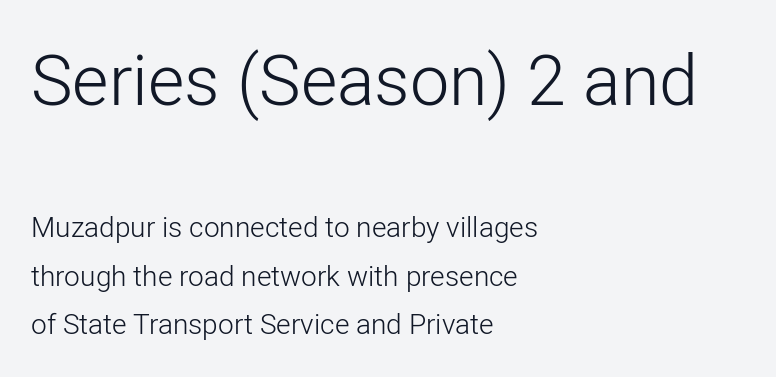
Q: Is the text bold? A: No.
Q: Is the text italic (slanted)? A: No, it is upright.
Q: Is the typeface a serif or a sans-serif typeface? A: Sans-serif.
Q: Is the text underlined? A: No.
Q: How is the paragraph aligned? A: Left-aligned.
Q: Is the spacing between letters normal or unusually wide? A: Normal.
Q: Which block of text is set in a larger size, the first (top) or the second (bottom)? A: The first (top) one.
Q: Width (condensed, normal, or wide)? A: Normal.
Q: Stroke contrast? A: Low.
Q: x-height? A: Medium.
Q: Monospaced? A: No.
